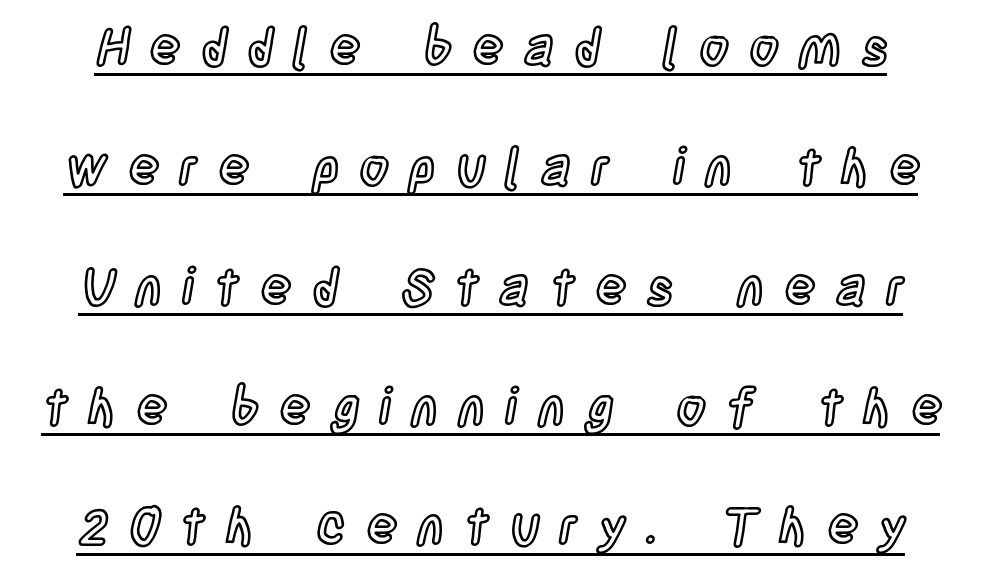
The rendering uses a large line-height, opening up the rows. Do the characters align in a grid? No, the font is proportional. The rendered words wear a rule along their underside. These lines have a slow, spaced-out rhythm from letter to letter.
